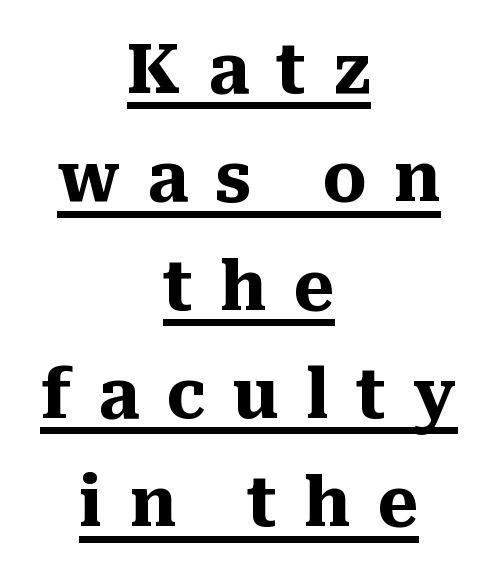
{"serif": "yes", "italic": "no", "bold": "yes", "weight": "heavy", "width": "normal", "stroke_contrast": "medium", "x_height": "medium", "monospaced": "no", "underline": "yes", "align": "center", "line_spacing": "normal", "line_spacing_ratio": 1.57, "letter_spacing": "wide", "letter_spacing_em": 0.39, "glyph_px": 69}
